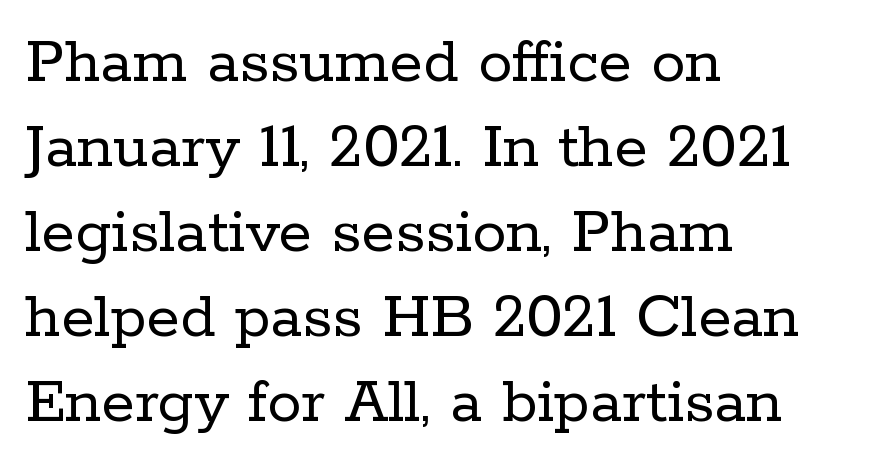
{"serif": "yes", "italic": "no", "bold": "no", "weight": "regular", "width": "normal", "stroke_contrast": "low", "x_height": "medium", "monospaced": "no", "underline": "no", "align": "left", "line_spacing": "normal", "line_spacing_ratio": 1.25, "letter_spacing": "normal", "letter_spacing_em": 0.0, "glyph_px": 68}
